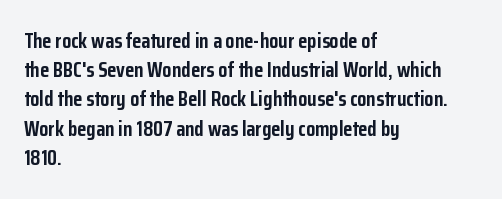
The image shows 21 px bold type, upright; set left-aligned, normal line spacing (1.39x), normal letter spacing, not underlined.
